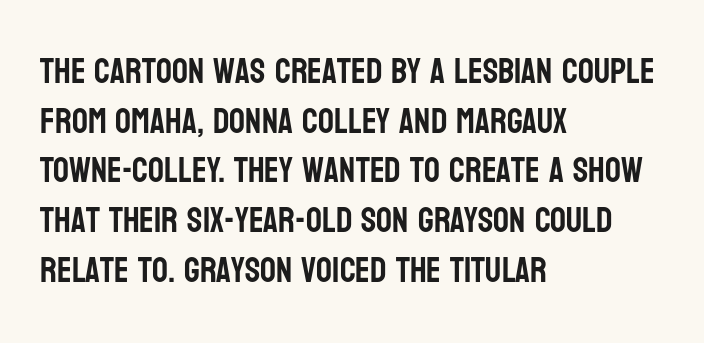
Honestly, the row spacing looks completely unremarkable. The ragged edge is on the right, which tells us the setting is flush left. A sans-serif font was chosen for this passage. Inter-character spacing is left at the font's built-in metrics. A roman cut, with each character standing at attention.
